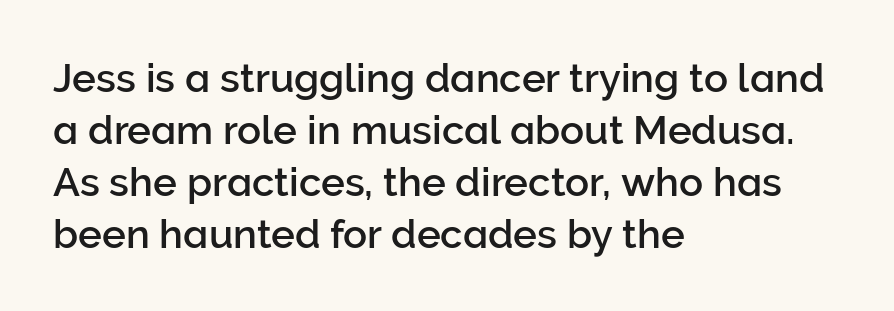
The image shows 40 px sans-serif type, upright; set left-aligned, normal line spacing (1.3x), normal letter spacing, not underlined; low stroke contrast and a medium x-height.
